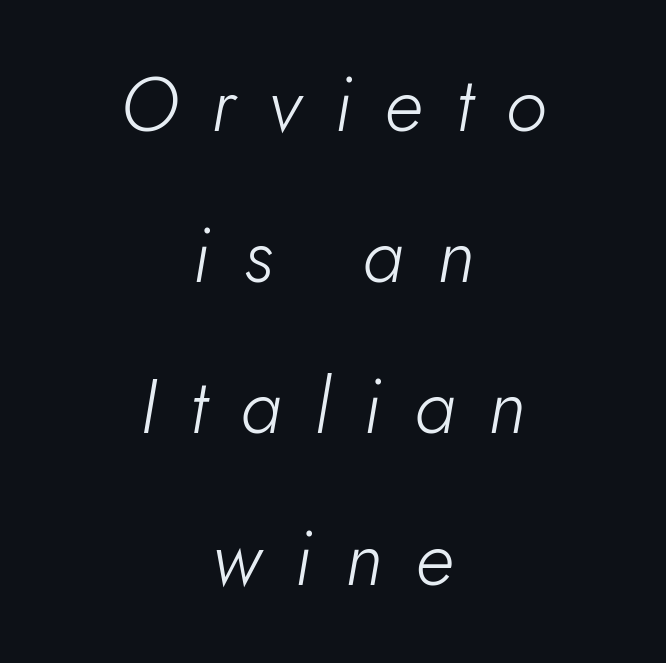
{"italic": "yes", "lean": "right", "slant_degrees": 5, "bold": "no", "weight": "light", "width": "normal", "stroke_contrast": "low", "x_height": "small", "monospaced": "no", "underline": "no", "align": "center", "line_spacing": "loose", "line_spacing_ratio": 1.99, "letter_spacing": "wide", "letter_spacing_em": 0.44, "glyph_px": 76}
